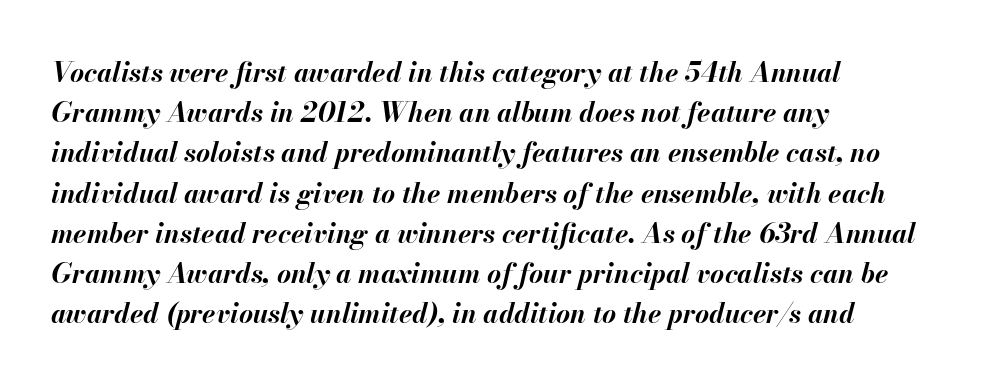
All the whitespace from short lines collects on the right. Underline: absent. How would I describe the line gaps? Plain and ordinary. The rendering uses a bold face; every stroke is thick and dark. The tracking reads as untouched default to a designer's eye. Characters are canted at an angle relative to the baseline's perpendicular.
